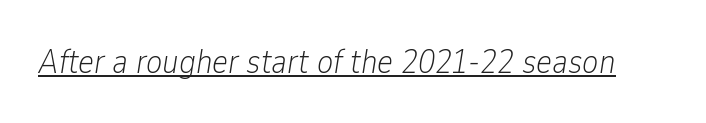
Q: Is the text bold? A: No.
Q: Is the text italic (slanted)? A: Yes, it leans right by about 9 degrees.
Q: Is the text underlined? A: Yes.
Q: Is the spacing between letters normal or unusually wide? A: Normal.
Q: Width (condensed, normal, or wide)? A: Condensed.
Q: Stroke contrast? A: Low.
Q: x-height? A: Medium.
Q: Monospaced? A: No.
